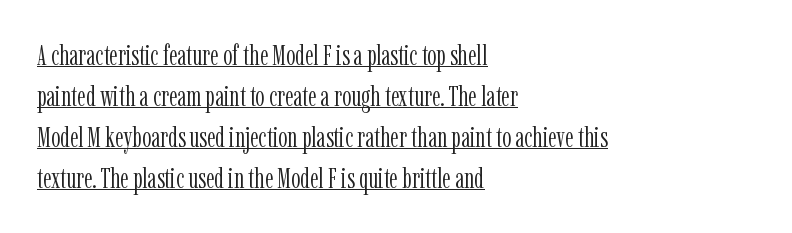
Alignment: flush left. Character widths vary here, with narrow letters taking less room than wide ones. Baseline-to-baseline distance is the conventional proportion of letter height. Does the lettering tilt? It doesn't — this is upright. Little horizontal feet cap the strokes, marking this as serif type. A continuous stroke trails under the words, as in a hyperlink.
